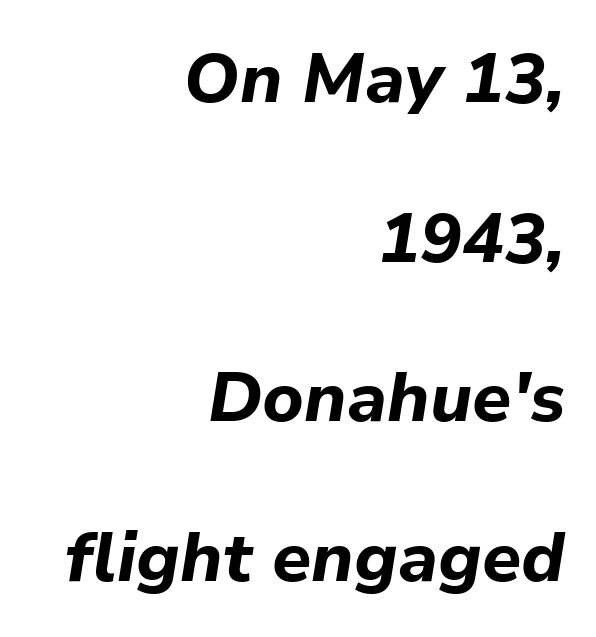
{"italic": "yes", "lean": "right", "slant_degrees": 9, "bold": "yes", "weight": "bold", "width": "normal", "stroke_contrast": "low", "x_height": "medium", "monospaced": "no", "underline": "no", "align": "right", "line_spacing": "loose", "line_spacing_ratio": 2.28, "letter_spacing": "normal", "letter_spacing_em": 0.0, "glyph_px": 70}
